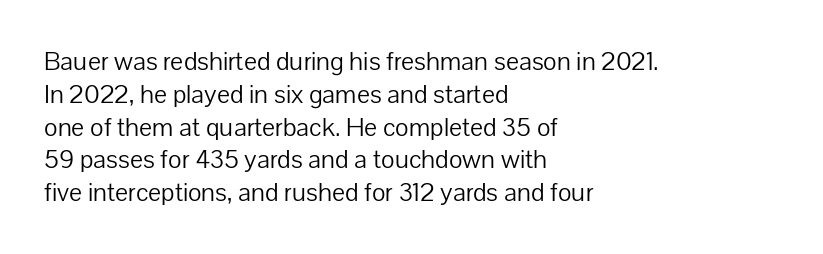
{"italic": "no", "bold": "no", "underline": "no", "align": "left", "line_spacing": "normal", "line_spacing_ratio": 1.26, "letter_spacing": "normal", "letter_spacing_em": 0.0, "glyph_px": 26}
